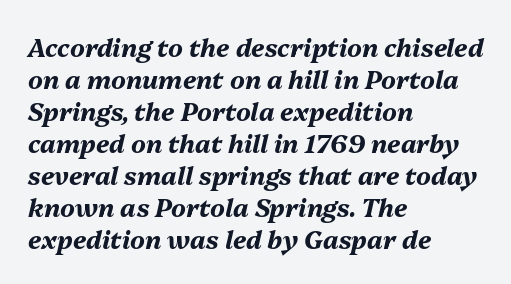
Q: Is the text bold? A: Yes.
Q: Is the text italic (slanted)? A: Yes, it leans right by about 13 degrees.
Q: Is the text underlined? A: No.
Q: How is the paragraph aligned? A: Left-aligned.
Q: Is the spacing between letters normal or unusually wide? A: Normal.
Q: Is the spacing between lines tight, normal or loose? A: Normal.
